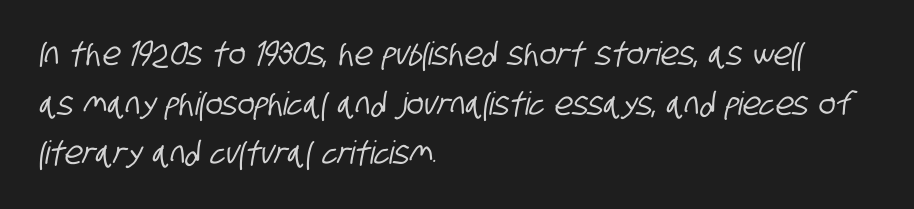
Q: Is the typeface a serif or a sans-serif typeface? A: Sans-serif.
Q: Is the text underlined? A: No.
Q: How is the paragraph aligned? A: Left-aligned.
Q: Is the spacing between letters normal or unusually wide? A: Normal.
Q: Is the spacing between lines tight, normal or loose? A: Normal.
Q: Width (condensed, normal, or wide)? A: Condensed.
Q: Stroke contrast? A: Low.
Q: x-height? A: Large.
Q: Monospaced? A: No.
